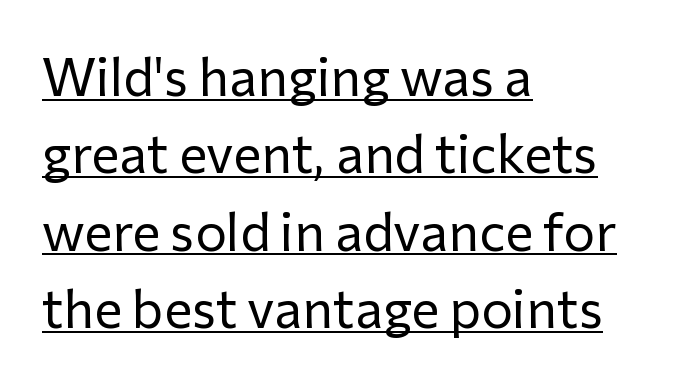
Spacing verdict: proportional, widths tailored to each character. Honestly, the underline is the first thing you notice here. The compositor pushed each line to the left boundary. Tracking here is standard; glyphs follow each other at the usual distance. The leading is moderate, giving the passage an even texture.
